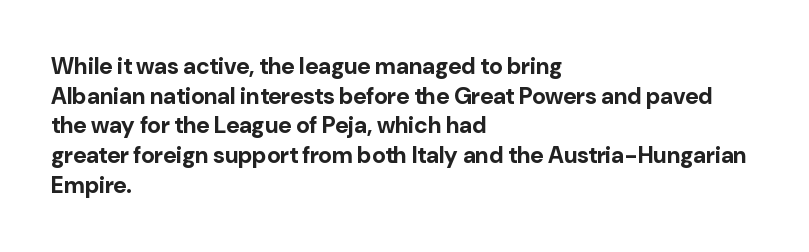
The image shows 23 px bold type, upright; set left-aligned, normal line spacing (1.29x), normal letter spacing, not underlined.
